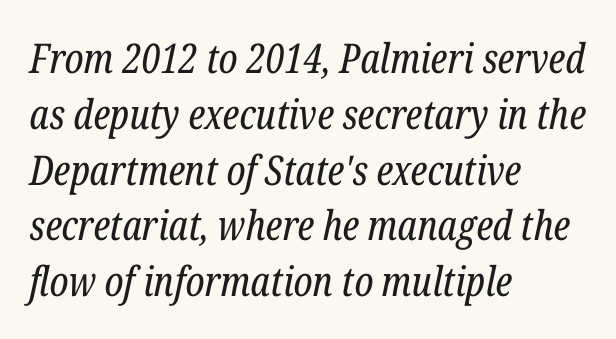
The image shows 41 px regular-weight, condensed serif type, italic (leaning right); set left-aligned, normal line spacing (1.36x), normal letter spacing, not underlined; low stroke contrast and a medium x-height.
